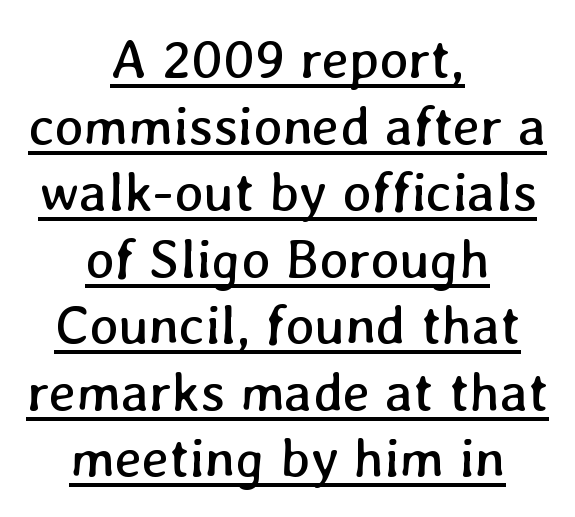
The image shows 55 px regular-weight type; set centered, line spacing 1.21x, normal letter spacing, underlined; low stroke contrast and a medium x-height.
